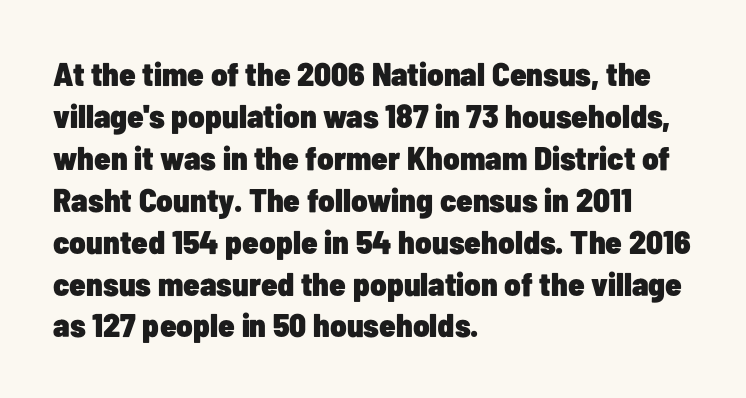
The image shows 33 px heavy, condensed sans-serif type, upright; set left-aligned, normal line spacing (1.27x), normal letter spacing, not underlined; low stroke contrast and a medium x-height.
